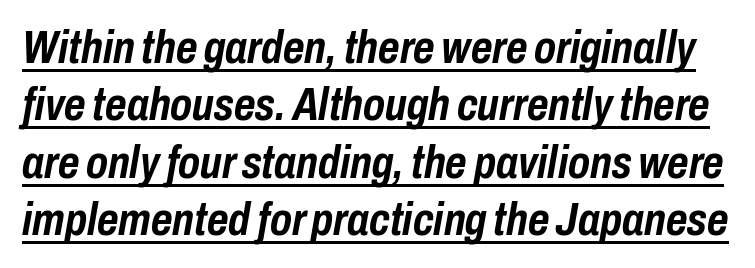
Q: Is the text bold? A: Yes.
Q: Is the text italic (slanted)? A: Yes, it leans right by about 10 degrees.
Q: Is the text underlined? A: Yes.
Q: Is the spacing between letters normal or unusually wide? A: Normal.
Q: Is the spacing between lines tight, normal or loose? A: Normal.
Q: Width (condensed, normal, or wide)? A: Condensed.
Q: Stroke contrast? A: Low.
Q: x-height? A: Medium.
Q: Monospaced? A: No.
